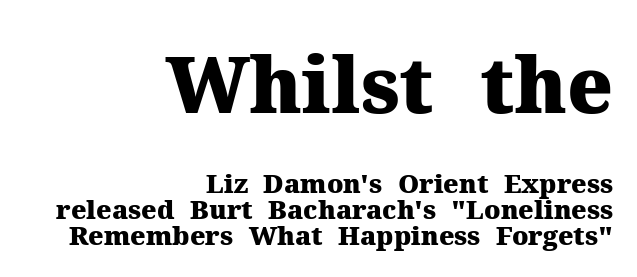
The rendering shows small feet on the letterforms — a serif design. This rendering features lettering with no underline. A roman cut, with each character standing at attention. Nobody touched the tracking dial on this one. Here the designer chose a conventional face with non-uniform glyph widths. The earlier block is typeset at a bigger size than the later block.
